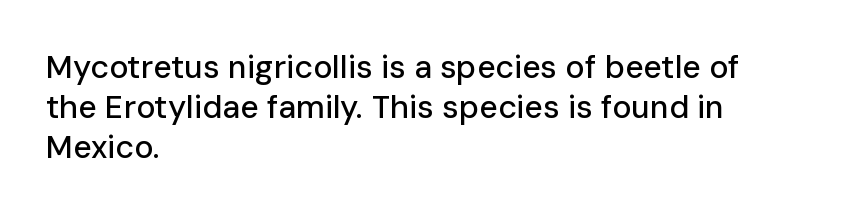
Q: Is the text italic (slanted)? A: No, it is upright.
Q: Is the typeface a serif or a sans-serif typeface? A: Sans-serif.
Q: Is the text underlined? A: No.
Q: How is the paragraph aligned? A: Left-aligned.
Q: Is the spacing between letters normal or unusually wide? A: Normal.
Q: Is the spacing between lines tight, normal or loose? A: Normal.
Q: Width (condensed, normal, or wide)? A: Normal.
Q: Stroke contrast? A: Low.
Q: x-height? A: Medium.
Q: Monospaced? A: No.
